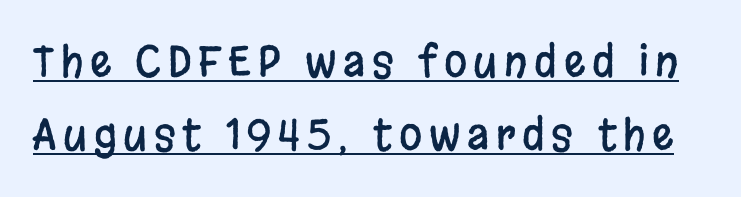
Grotesque or geometric, the face here clearly has no serifs. The letters advance in unequal steps, a hallmark of proportional type. Ordinary non-slanted type is in use. The sample's only ornament is a line tracing under the words.
